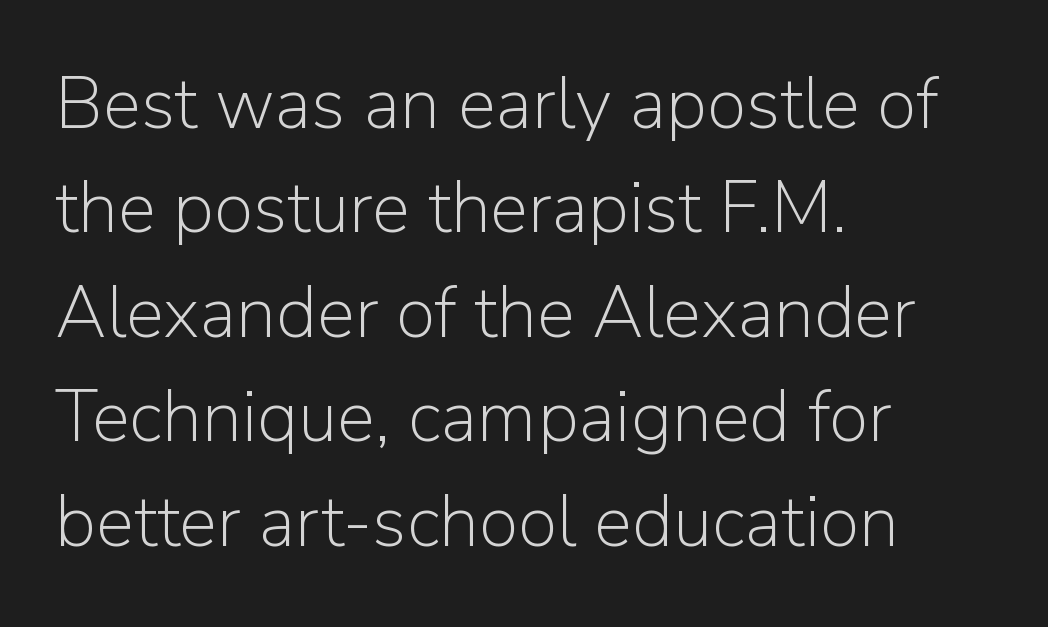
Q: Is the text bold? A: No.
Q: Is the text italic (slanted)? A: No, it is upright.
Q: Is the typeface a serif or a sans-serif typeface? A: Sans-serif.
Q: Is the text underlined? A: No.
Q: How is the paragraph aligned? A: Left-aligned.
Q: Is the spacing between letters normal or unusually wide? A: Normal.
Q: Is the spacing between lines tight, normal or loose? A: Normal.
Q: Width (condensed, normal, or wide)? A: Normal.
Q: Stroke contrast? A: Low.
Q: x-height? A: Medium.
Q: Monospaced? A: No.
